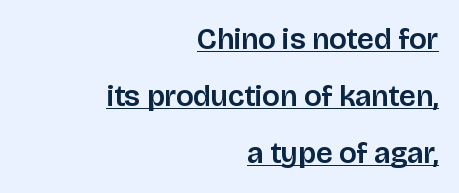
Q: Is the text italic (slanted)? A: No, it is upright.
Q: Is the typeface a serif or a sans-serif typeface? A: Sans-serif.
Q: Is the text underlined? A: Yes.
Q: How is the paragraph aligned? A: Right-aligned.
Q: Is the spacing between letters normal or unusually wide? A: Normal.
Q: Is the spacing between lines tight, normal or loose? A: Loose.
Q: Width (condensed, normal, or wide)? A: Normal.
Q: Stroke contrast? A: Low.
Q: x-height? A: Large.
Q: Monospaced? A: No.
